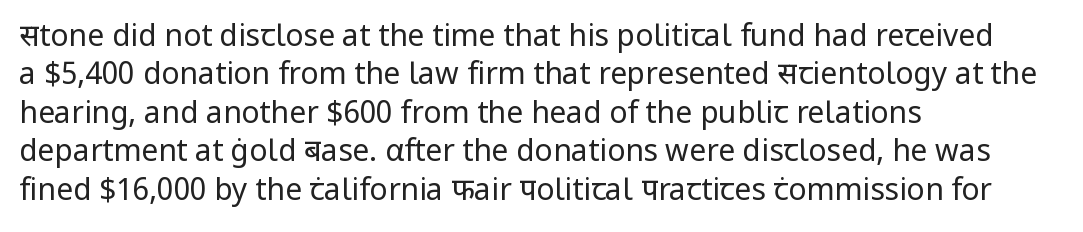
The image shows 30 px regular-weight sans-serif type, upright; set left-aligned, normal line spacing (1.28x), normal letter spacing, not underlined; low stroke contrast and a medium x-height.
